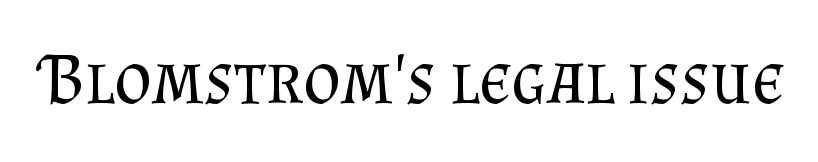
Q: Is the text bold? A: No.
Q: Is the text italic (slanted)? A: No, it is upright.
Q: Is the typeface a serif or a sans-serif typeface? A: Serif.
Q: Is the text underlined? A: No.
Q: Is the spacing between letters normal or unusually wide? A: Normal.
Q: Width (condensed, normal, or wide)? A: Normal.
Q: Stroke contrast? A: Medium.
Q: x-height? A: Small.
Q: Monospaced? A: No.
